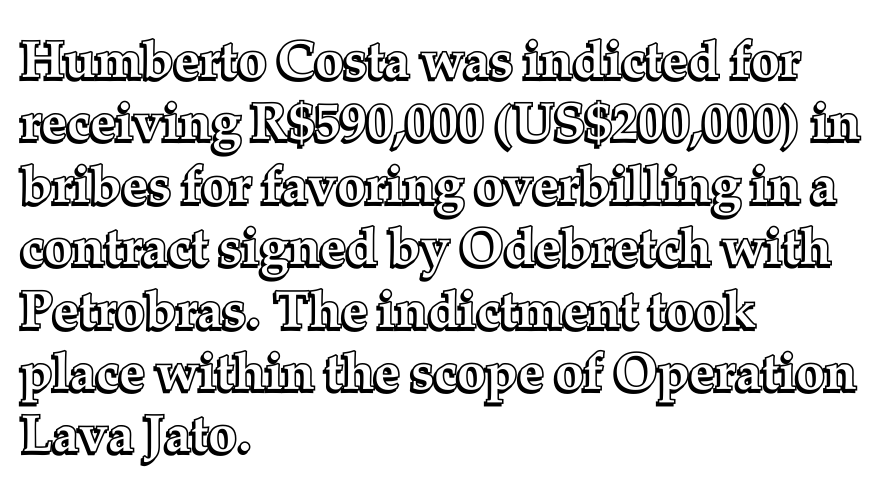
{"italic": "no", "width": "normal", "x_height": "medium", "monospaced": "no", "underline": "no", "align": "left", "line_spacing_ratio": 1.2, "letter_spacing": "normal", "letter_spacing_em": 0.0, "glyph_px": 52}
